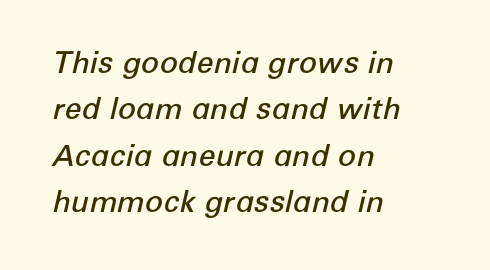
Q: Is the text bold? A: Semi-bold.
Q: Is the text italic (slanted)? A: Yes, it leans right by about 12 degrees.
Q: Is the text underlined? A: No.
Q: How is the paragraph aligned? A: Left-aligned.
Q: Is the spacing between letters normal or unusually wide? A: Normal.
Q: Is the spacing between lines tight, normal or loose? A: Normal.
Q: Width (condensed, normal, or wide)? A: Normal.
Q: Stroke contrast? A: Low.
Q: x-height? A: Medium.
Q: Monospaced? A: No.
